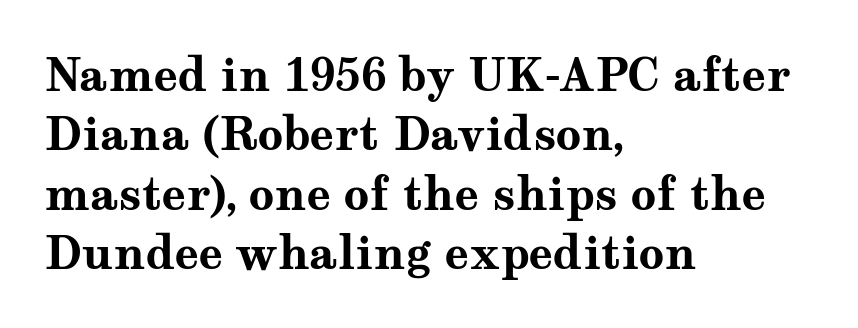
Q: Is the text bold? A: Yes.
Q: Is the text italic (slanted)? A: No, it is upright.
Q: Is the typeface a serif or a sans-serif typeface? A: Serif.
Q: Is the text underlined? A: No.
Q: How is the paragraph aligned? A: Left-aligned.
Q: Is the spacing between letters normal or unusually wide? A: Normal.
Q: Is the spacing between lines tight, normal or loose? A: Normal.
Q: Width (condensed, normal, or wide)? A: Wide.
Q: Stroke contrast? A: Medium.
Q: x-height? A: Medium.
Q: Monospaced? A: No.
